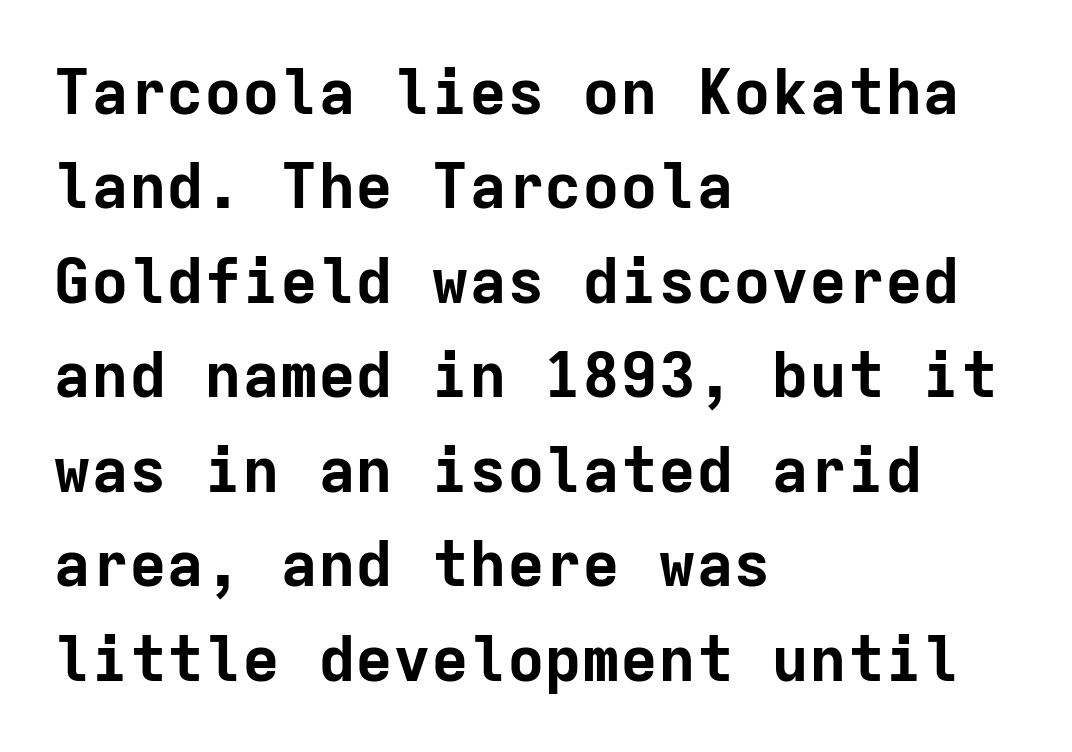
{"serif": "no", "italic": "no", "bold": "yes", "weight": "bold", "width": "normal", "stroke_contrast": "low", "x_height": "medium", "monospaced": "yes", "underline": "no", "align": "left", "line_spacing": "normal", "line_spacing_ratio": 1.5, "letter_spacing": "normal", "letter_spacing_em": 0.0, "glyph_px": 63}
